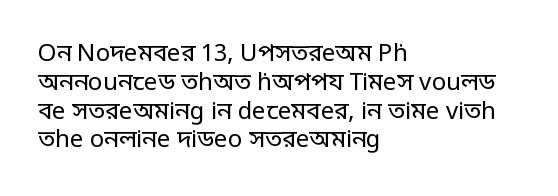
The image shows 24 px text type, upright; set left-aligned, line spacing 1.2x, normal letter spacing, not underlined.
